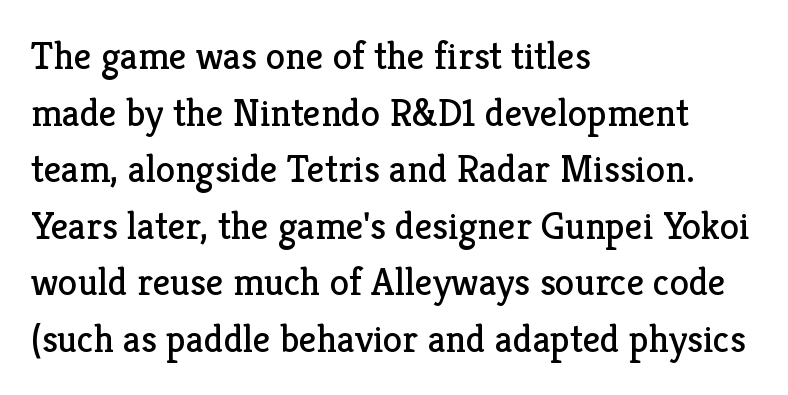
The image shows 39 px regular-weight serif type, upright; set left-aligned, normal line spacing (1.45x), normal letter spacing, not underlined; low stroke contrast and a medium x-height.
